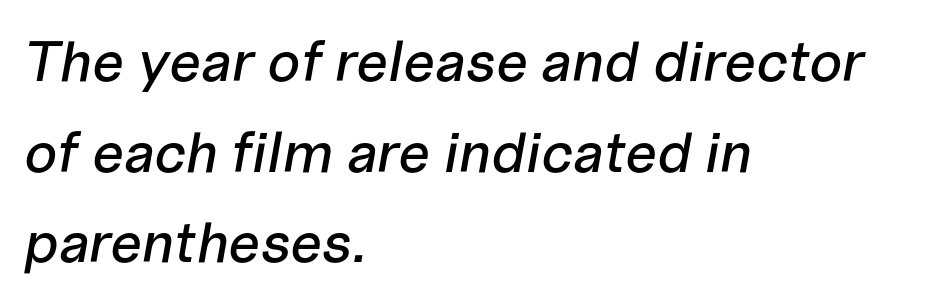
Q: Is the text italic (slanted)? A: Yes, it leans right by about 10 degrees.
Q: Is the text underlined? A: No.
Q: How is the paragraph aligned? A: Left-aligned.
Q: Is the spacing between letters normal or unusually wide? A: Normal.
Q: Is the spacing between lines tight, normal or loose? A: Normal.
Q: Width (condensed, normal, or wide)? A: Normal.
Q: Stroke contrast? A: Low.
Q: x-height? A: Medium.
Q: Monospaced? A: No.
